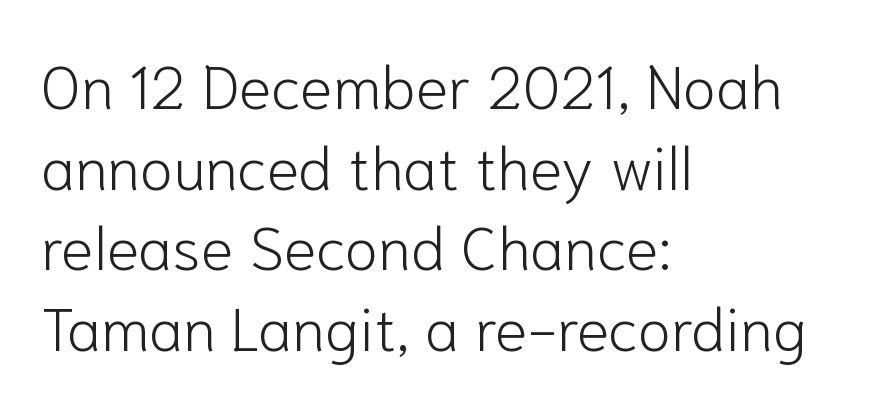
Does the type have serifs? No, each stem ends abruptly. Clear beneath every line of the passage. Does the leading feel generous? No, just average. Compared with a typical body face, this is equally light or lighter still. This is the regular roman posture of the typeface.
